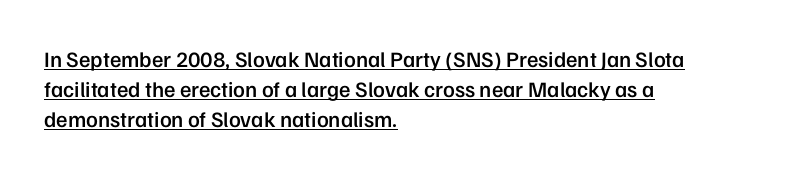
Q: Is the text bold? A: Semi-bold.
Q: Is the text italic (slanted)? A: No, it is upright.
Q: Is the text underlined? A: Yes.
Q: How is the paragraph aligned? A: Left-aligned.
Q: Is the spacing between letters normal or unusually wide? A: Normal.
Q: Is the spacing between lines tight, normal or loose? A: Normal.
